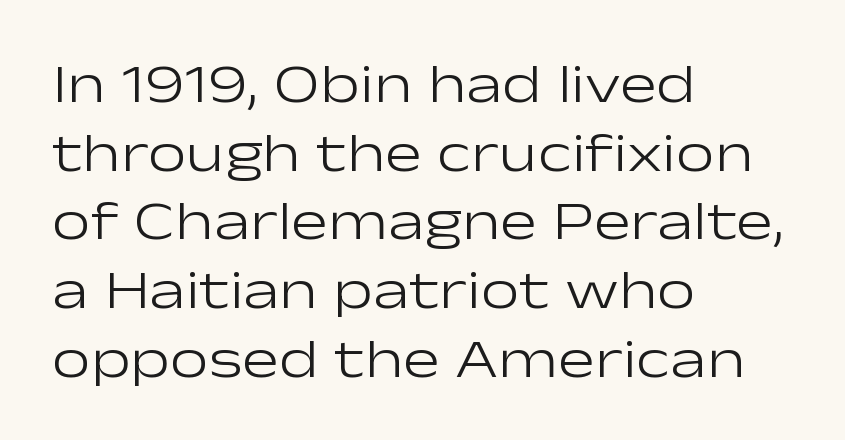
{"serif": "no", "italic": "no", "bold": "no", "weight": "light", "width": "wide", "stroke_contrast": "low", "x_height": "medium", "monospaced": "no", "underline": "no", "align": "left", "line_spacing": "normal", "line_spacing_ratio": 1.25, "letter_spacing": "normal", "letter_spacing_em": 0.0, "glyph_px": 55}
